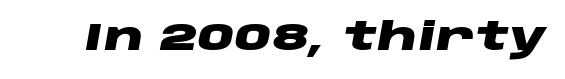
Q: Is the text bold? A: Yes.
Q: Is the text italic (slanted)? A: Yes, it leans right by about 10 degrees.
Q: Is the text underlined? A: No.
Q: Is the spacing between letters normal or unusually wide? A: Normal.
Q: Width (condensed, normal, or wide)? A: Wide.
Q: Stroke contrast? A: Low.
Q: x-height? A: Large.
Q: Monospaced? A: No.
